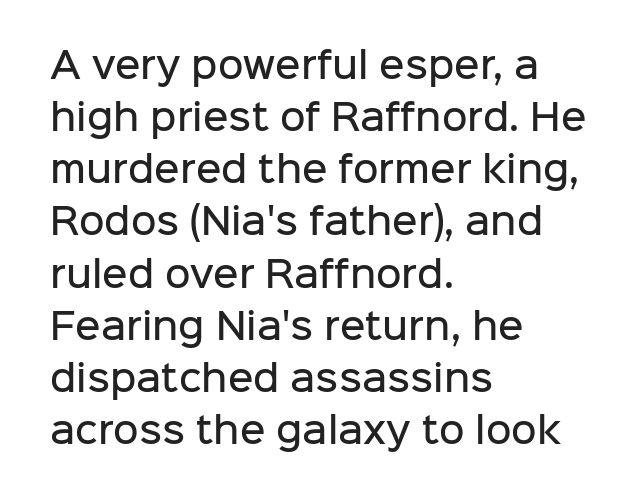
Q: Is the text bold? A: Semi-bold.
Q: Is the text italic (slanted)? A: No, it is upright.
Q: Is the typeface a serif or a sans-serif typeface? A: Sans-serif.
Q: Is the text underlined? A: No.
Q: How is the paragraph aligned? A: Left-aligned.
Q: Is the spacing between letters normal or unusually wide? A: Normal.
Q: Is the spacing between lines tight, normal or loose? A: Normal.
Q: Width (condensed, normal, or wide)? A: Normal.
Q: Stroke contrast? A: Low.
Q: x-height? A: Medium.
Q: Monospaced? A: No.
